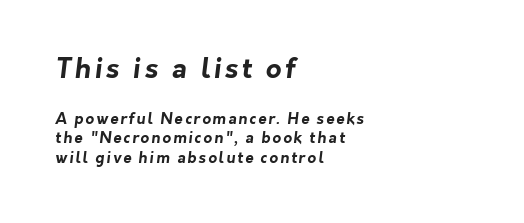
The image shows 27 px bold type; set left-aligned, normal line spacing (1.28x), not underlined; the first (top) block is 1.8x larger.
